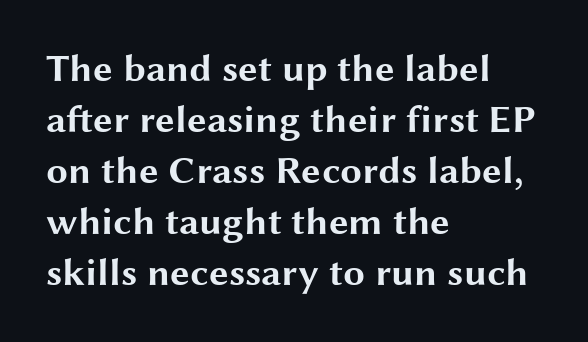
Q: Is the text bold? A: Yes.
Q: Is the text italic (slanted)? A: No, it is upright.
Q: Is the typeface a serif or a sans-serif typeface? A: Sans-serif.
Q: Is the text underlined? A: No.
Q: How is the paragraph aligned? A: Left-aligned.
Q: Is the spacing between letters normal or unusually wide? A: Normal.
Q: Is the spacing between lines tight, normal or loose? A: Normal.
Q: Width (condensed, normal, or wide)? A: Wide.
Q: Stroke contrast? A: Medium.
Q: x-height? A: Medium.
Q: Monospaced? A: No.
